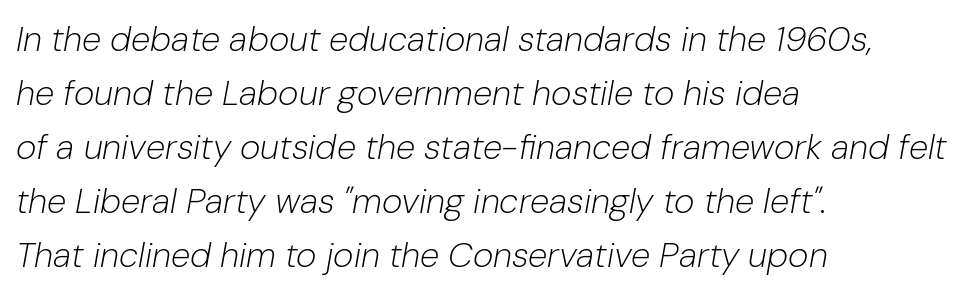
The image shows 35 px light type, italic (leaning right); set left-aligned, normal line spacing (1.54x), normal letter spacing, not underlined; low stroke contrast and a medium x-height.
